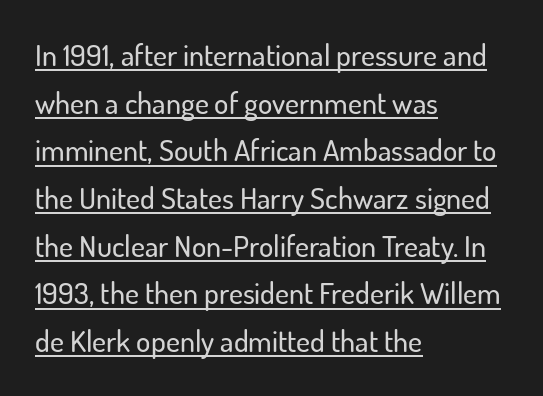
Q: Is the text italic (slanted)? A: No, it is upright.
Q: Is the typeface a serif or a sans-serif typeface? A: Sans-serif.
Q: Is the text underlined? A: Yes.
Q: How is the paragraph aligned? A: Left-aligned.
Q: Is the spacing between letters normal or unusually wide? A: Normal.
Q: Is the spacing between lines tight, normal or loose? A: Normal.
Q: Width (condensed, normal, or wide)? A: Normal.
Q: Stroke contrast? A: Low.
Q: x-height? A: Small.
Q: Monospaced? A: No.
